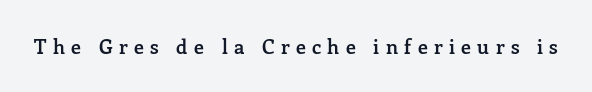
Q: Is the text bold? A: Semi-bold.
Q: Is the text italic (slanted)? A: No, it is upright.
Q: Is the text underlined? A: No.
Q: Is the spacing between letters normal or unusually wide? A: Unusually wide.
